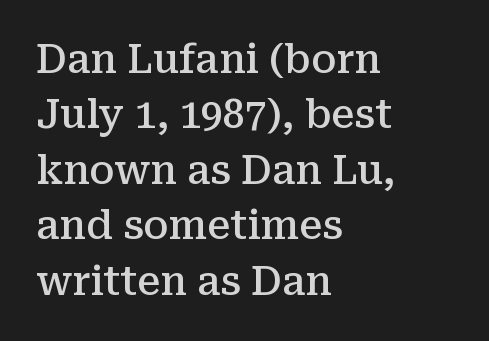
The image shows 39 px semibold serif type, upright; set left-aligned, normal line spacing (1.42x), normal letter spacing, not underlined; medium stroke contrast and a medium x-height.
